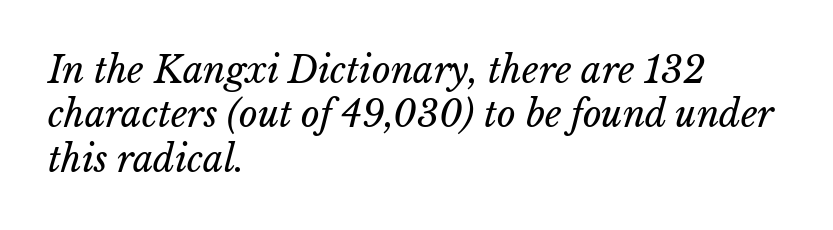
Letters rest on an invisible, unmarked baseline. Stems and bowls with no extra thickness — not bold. Default kerning and tracking; the words read as compact shapes. You could not count columns in this text — the font is proportionally spaced. These lines were composed using italics.
